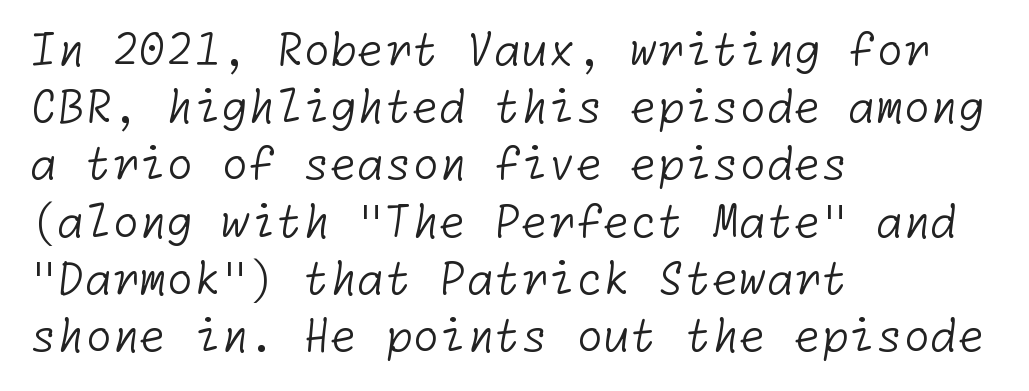
The image shows 44 px light sans-serif type; set left-aligned, normal line spacing (1.3x), normal letter spacing, not underlined; low stroke contrast and a medium x-height.
